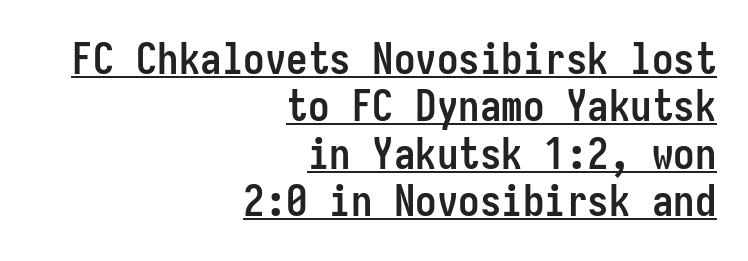
{"serif": "no", "italic": "no", "bold": "yes", "weight": "semibold", "width": "condensed", "stroke_contrast": "low", "x_height": "medium", "monospaced": "yes", "underline": "yes", "align": "right", "line_spacing": "tight", "line_spacing_ratio": 1.1, "letter_spacing": "normal", "letter_spacing_em": 0.0, "glyph_px": 43}
